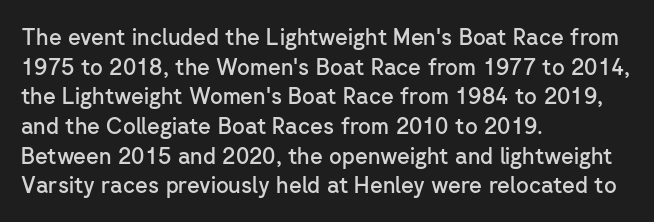
No word sits above an underline. Look at the stroke-to-counter ratio: somewhat heavy, a semibold. When letters stand straight like this, we call the style roman or upright. Observe the ordinary spacing: letters are neighbours, not strangers. The space between consecutive lines is moderate.
